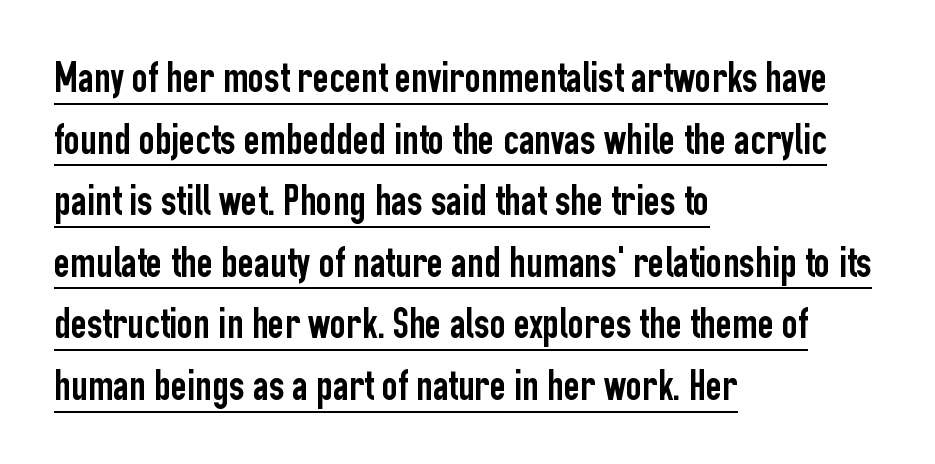
{"serif": "no", "italic": "no", "width": "condensed", "stroke_contrast": "low", "x_height": "medium", "monospaced": "no", "underline": "yes", "align": "left", "line_spacing": "normal", "line_spacing_ratio": 1.4, "letter_spacing": "normal", "letter_spacing_em": 0.0, "glyph_px": 44}
